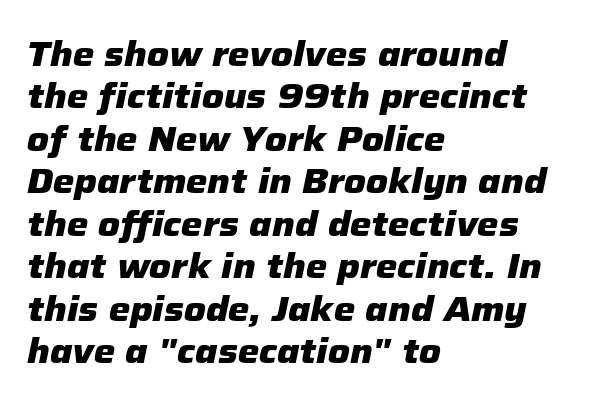
Stroke thickness is high; the sample reads as a true bold. The paragraph has a hard left edge and a soft right edge. The zone under the glyphs is completely vacant. The letterforms sit shoulder to shoulder at normal distance.
